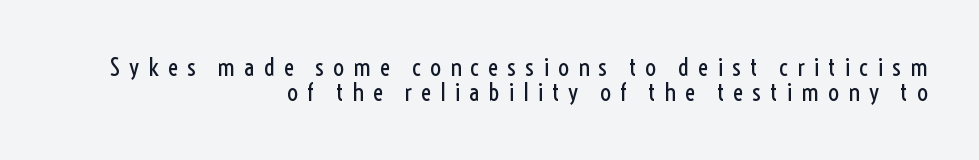
{"italic": "no", "bold": "no", "underline": "no", "align": "right", "line_spacing": "tight", "line_spacing_ratio": 1.01, "letter_spacing": "wide", "letter_spacing_em": 0.34, "glyph_px": 25}
